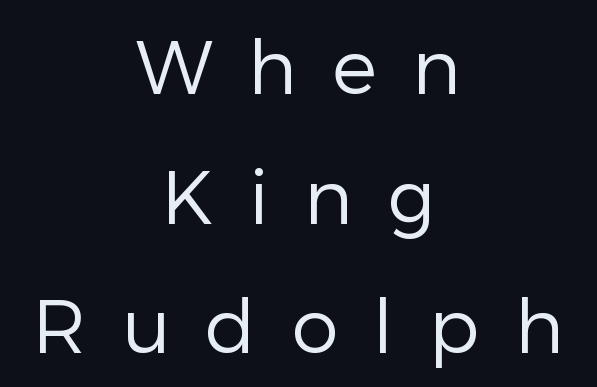
The image shows 75 px regular-weight sans-serif type, upright; set centered, line spacing 1.73x, unusually wide letter spacing (+0.47 em), not underlined; low stroke contrast and a medium x-height.
